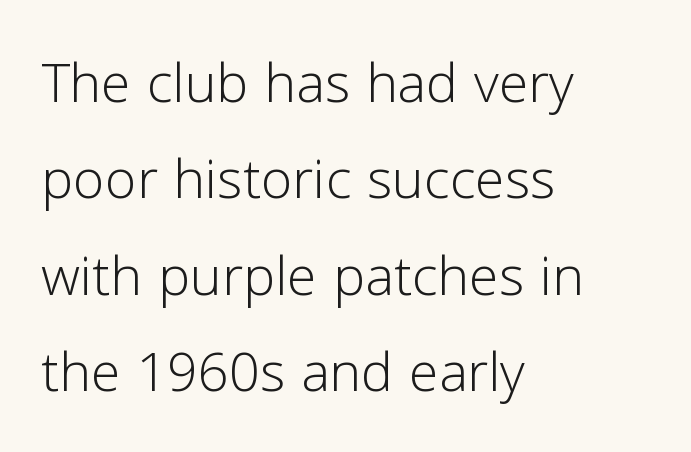
{"serif": "no", "italic": "no", "bold": "no", "weight": "light", "width": "normal", "stroke_contrast": "low", "x_height": "medium", "monospaced": "no", "underline": "no", "align": "left", "line_spacing": "normal", "line_spacing_ratio": 1.34, "letter_spacing": "normal", "letter_spacing_em": 0.0, "glyph_px": 72}
